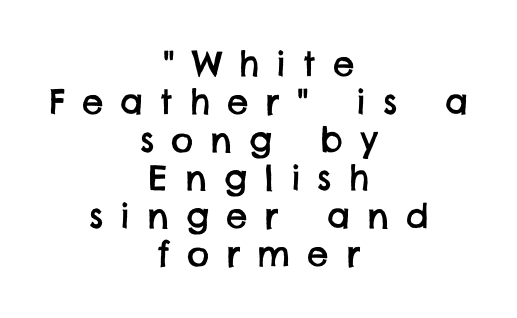
The strip under each line holds only bare page. Observe the absence of serifs on each vertical stroke in this sample. Compared with a flush-left layout, this one balances lines on the center instead. You could only call the tracking loose — the letters float apart.
